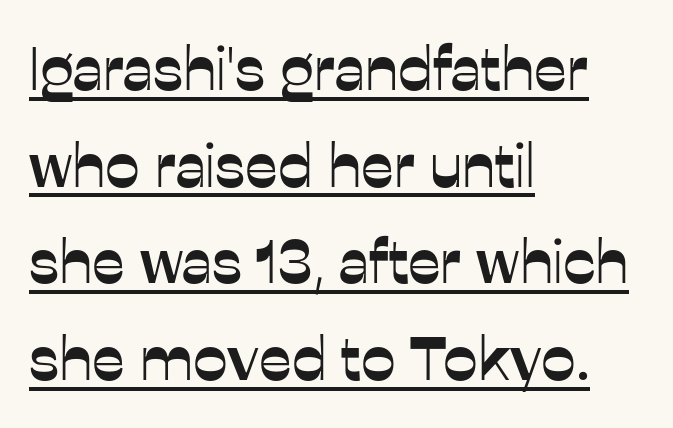
Q: Is the text italic (slanted)? A: No, it is upright.
Q: Is the typeface a serif or a sans-serif typeface? A: Sans-serif.
Q: Is the text underlined? A: Yes.
Q: How is the paragraph aligned? A: Left-aligned.
Q: Is the spacing between letters normal or unusually wide? A: Normal.
Q: Is the spacing between lines tight, normal or loose? A: Normal.
Q: Width (condensed, normal, or wide)? A: Normal.
Q: Stroke contrast? A: Low.
Q: x-height? A: Medium.
Q: Monospaced? A: No.
